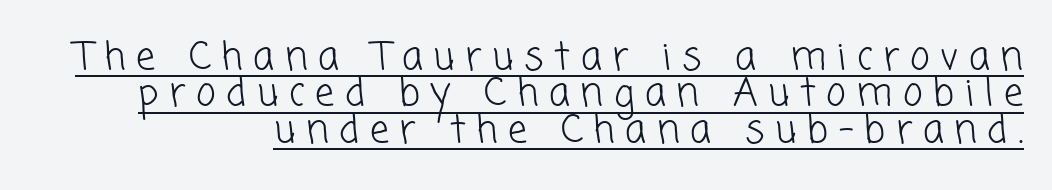
The image shows 38 px light sans-serif type; set right-aligned, tight line spacing (0.96x), unusually wide letter spacing (+0.28 em), underlined; low stroke contrast and a medium x-height.
